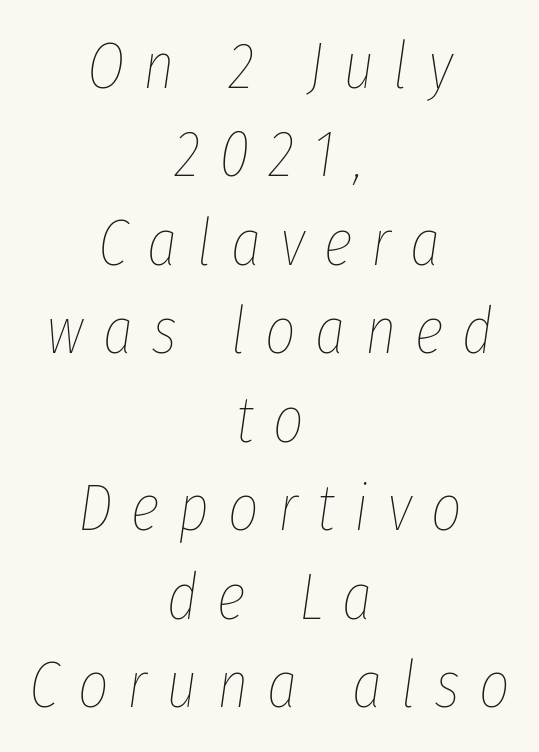
Q: Is the text bold? A: No.
Q: Is the text italic (slanted)? A: Yes, it leans right by about 8 degrees.
Q: Is the text underlined? A: No.
Q: How is the paragraph aligned? A: Centered.
Q: Is the spacing between letters normal or unusually wide? A: Unusually wide.
Q: Is the spacing between lines tight, normal or loose? A: Normal.
Q: Width (condensed, normal, or wide)? A: Condensed.
Q: Stroke contrast? A: Low.
Q: x-height? A: Medium.
Q: Monospaced? A: No.
